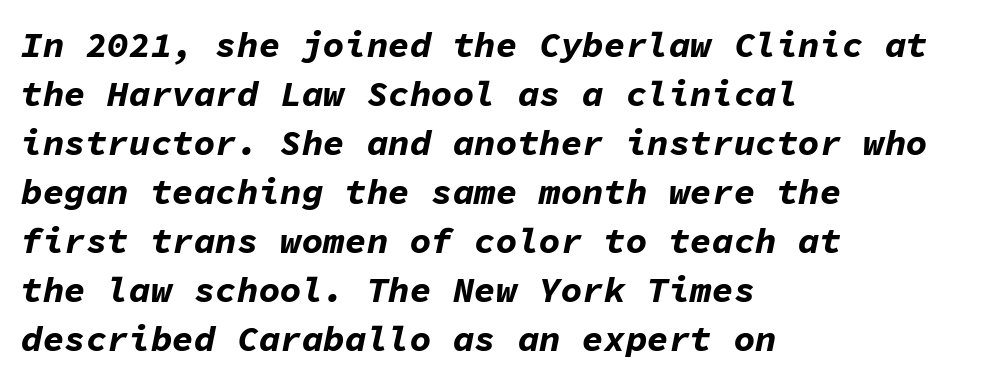
{"italic": "yes", "lean": "right", "slant_degrees": 11, "bold": "yes", "weight": "bold", "width": "normal", "stroke_contrast": "low", "x_height": "medium", "monospaced": "yes", "underline": "no", "align": "left", "line_spacing": "normal", "line_spacing_ratio": 1.36, "letter_spacing": "normal", "letter_spacing_em": 0.0, "glyph_px": 36}
